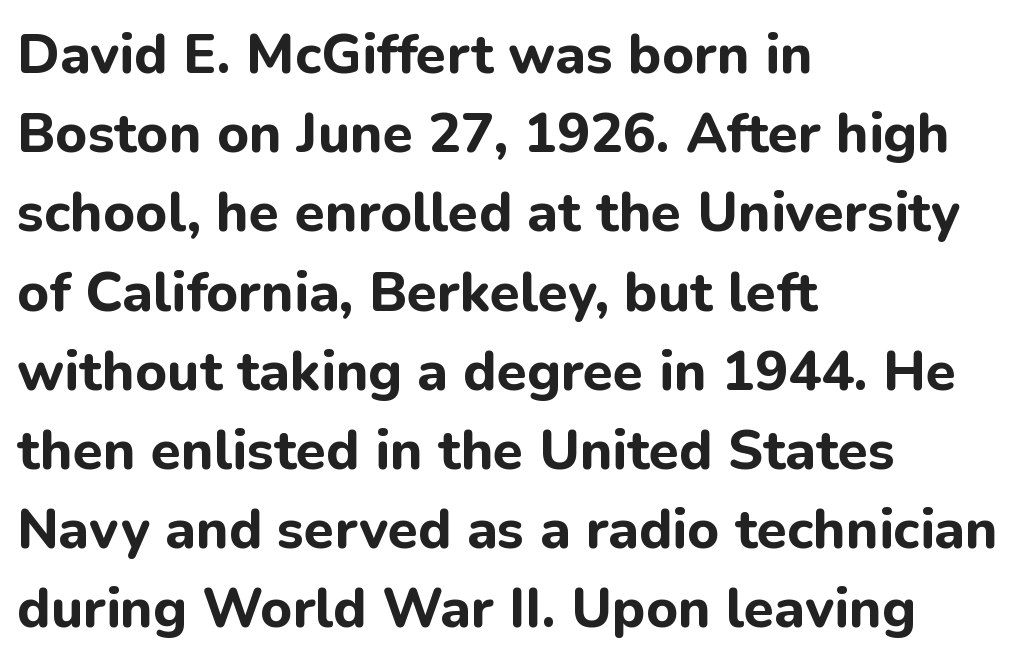
{"serif": "no", "italic": "no", "bold": "yes", "weight": "bold", "width": "normal", "stroke_contrast": "low", "x_height": "medium", "monospaced": "no", "underline": "no", "align": "left", "line_spacing": "normal", "line_spacing_ratio": 1.44, "letter_spacing": "normal", "letter_spacing_em": 0.0, "glyph_px": 55}
